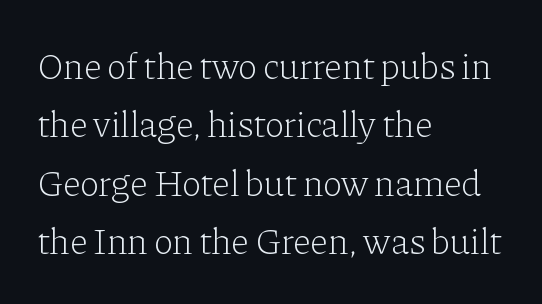
The image shows 37 px light serif type, upright; set left-aligned, normal line spacing (1.58x), normal letter spacing, not underlined; low stroke contrast and a medium x-height.
